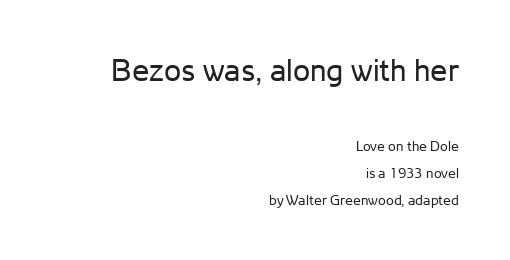
Q: Is the text bold? A: No.
Q: Is the text italic (slanted)? A: No, it is upright.
Q: Is the typeface a serif or a sans-serif typeface? A: Sans-serif.
Q: Is the text underlined? A: No.
Q: How is the paragraph aligned? A: Right-aligned.
Q: Is the spacing between letters normal or unusually wide? A: Normal.
Q: Is the spacing between lines tight, normal or loose? A: Loose.
Q: Which block of text is set in a larger size, the first (top) or the second (bottom)? A: The first (top) one.
Q: Width (condensed, normal, or wide)? A: Normal.
Q: Stroke contrast? A: Low.
Q: x-height? A: Medium.
Q: Monospaced? A: No.
